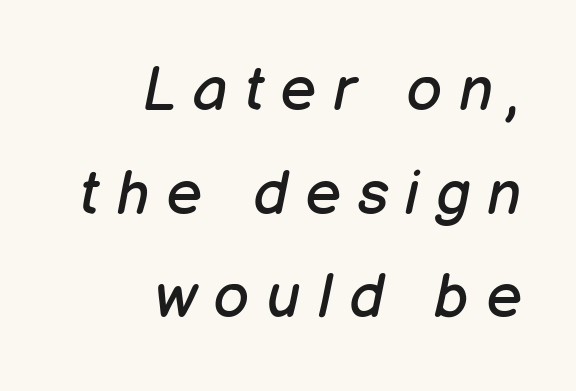
Q: Is the text bold? A: No.
Q: Is the text italic (slanted)? A: Yes, it leans right by about 12 degrees.
Q: Is the text underlined? A: No.
Q: How is the paragraph aligned? A: Right-aligned.
Q: Is the spacing between letters normal or unusually wide? A: Unusually wide.
Q: Is the spacing between lines tight, normal or loose? A: Normal.
Q: Width (condensed, normal, or wide)? A: Normal.
Q: Stroke contrast? A: Low.
Q: x-height? A: Medium.
Q: Monospaced? A: No.
